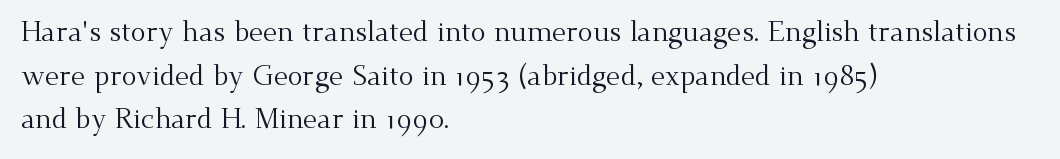
{"serif": "yes", "italic": "no", "bold": "no", "weight": "regular", "width": "normal", "stroke_contrast": "medium", "x_height": "small", "monospaced": "no", "underline": "no", "align": "left", "line_spacing": "normal", "line_spacing_ratio": 1.56, "letter_spacing": "normal", "letter_spacing_em": 0.0, "glyph_px": 28}
